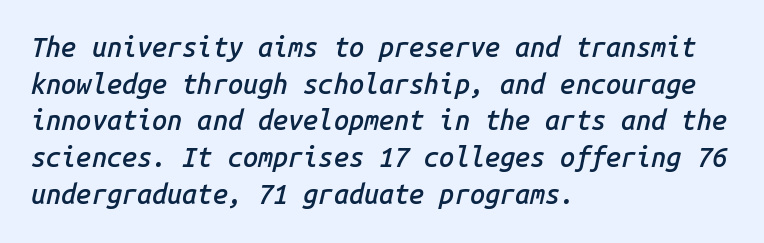
The axis of the letterforms is tilted away from vertical. Only glyphs here, with clear space below each row. The passage shown stacks its lines at a standard gap. This is moderately heavy type, rendered in semibold. Default kerning and tracking; the words read as compact shapes. In CSS terms this would be text-align: left.
